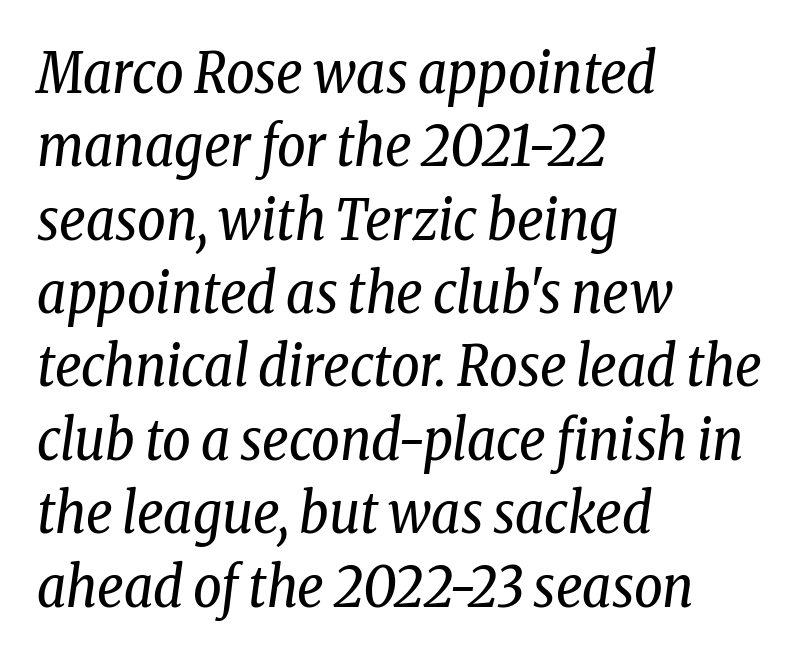
Q: Is the text bold? A: No.
Q: Is the text italic (slanted)? A: Yes, it leans right by about 8 degrees.
Q: Is the typeface a serif or a sans-serif typeface? A: Serif.
Q: Is the text underlined? A: No.
Q: How is the paragraph aligned? A: Left-aligned.
Q: Is the spacing between letters normal or unusually wide? A: Normal.
Q: Is the spacing between lines tight, normal or loose? A: Normal.
Q: Width (condensed, normal, or wide)? A: Condensed.
Q: Stroke contrast? A: Low.
Q: x-height? A: Medium.
Q: Monospaced? A: No.
